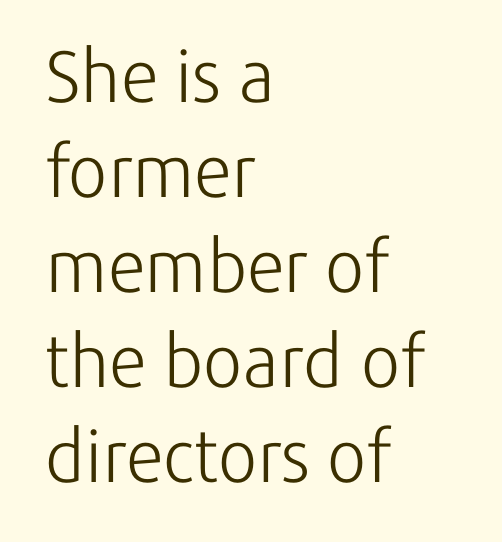
Italic: no, the glyphs are upright roman. Rows of type keep a routine distance in the vertical direction. The compositor pushed each line to the left boundary. Does extra space separate the letters? No, they use regular spacing. No chunkiness to these letters — they're not bold.
